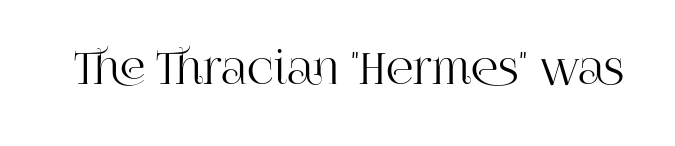
{"serif": "yes", "italic": "no", "width": "normal", "stroke_contrast": "high", "x_height": "large", "monospaced": "no", "underline": "no", "letter_spacing": "normal", "letter_spacing_em": 0.0, "glyph_px": 43}
